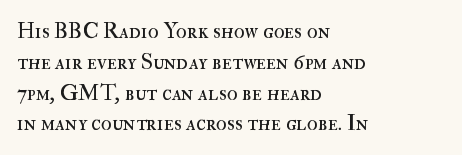
Q: Is the text bold? A: No.
Q: Is the text italic (slanted)? A: No, it is upright.
Q: Is the text underlined? A: No.
Q: How is the paragraph aligned? A: Left-aligned.
Q: Is the spacing between letters normal or unusually wide? A: Normal.
Q: Is the spacing between lines tight, normal or loose? A: Normal.
